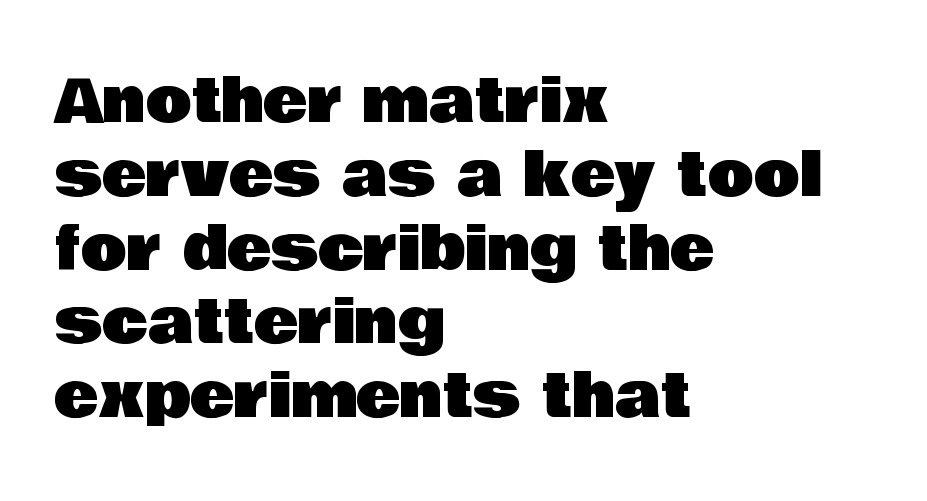
Where is the straight margin? On the left. To sum up the face: it is a sans, with no serifs. How are the letters spaced? Ordinarily, with no added tracking. No word sits above an underline. Proportional: the letters do not fall into vertical columns.
